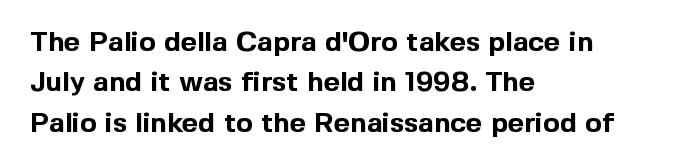
The image shows 28 px bold sans-serif type, upright; set left-aligned, normal line spacing (1.44x), normal letter spacing, not underlined; a medium x-height.
